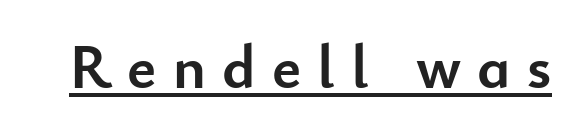
{"serif": "no", "italic": "no", "bold": "yes", "weight": "semibold", "width": "normal", "stroke_contrast": "low", "x_height": "small", "monospaced": "no", "underline": "yes", "letter_spacing": "wide", "letter_spacing_em": 0.26, "glyph_px": 62}
